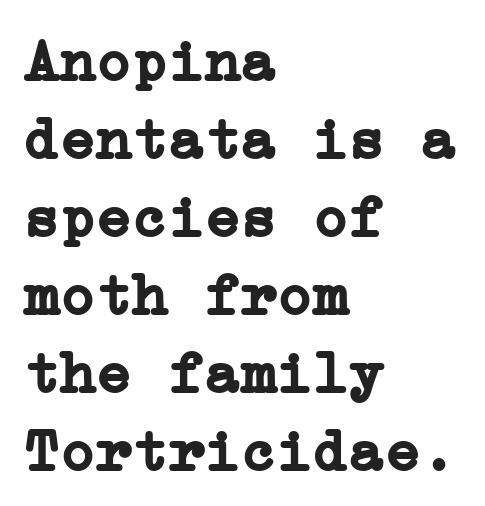
{"serif": "yes", "italic": "no", "bold": "yes", "weight": "semibold", "width": "normal", "stroke_contrast": "low", "x_height": "medium", "underline": "no", "align": "left", "line_spacing": "normal", "line_spacing_ratio": 1.3, "letter_spacing": "normal", "letter_spacing_em": 0.0, "glyph_px": 60}
